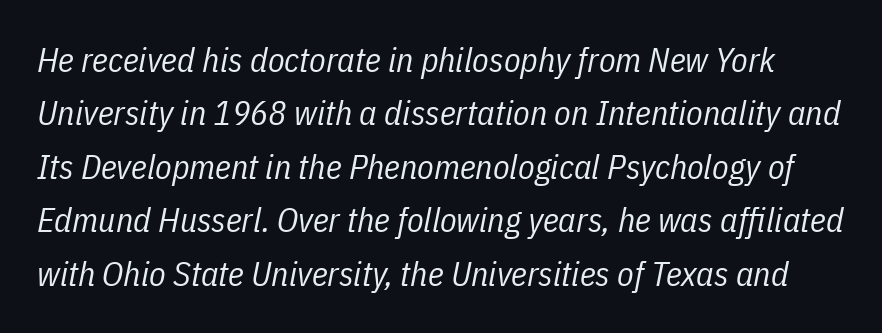
Beneath every word, the page is bare. Letters have the restrained weight of plain body copy at most. Regular leading. Looks like regular typesetting: each glyph gets only the width it needs.
